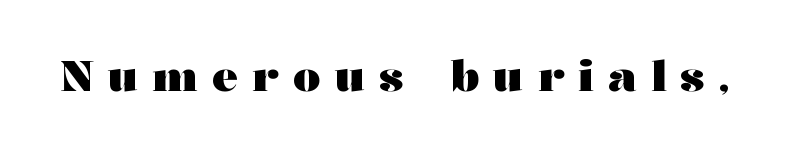
{"serif": "yes", "italic": "no", "bold": "yes", "weight": "heavy", "width": "wide", "stroke_contrast": "medium", "x_height": "medium", "monospaced": "no", "underline": "no", "letter_spacing": "wide", "letter_spacing_em": 0.34, "glyph_px": 43}
